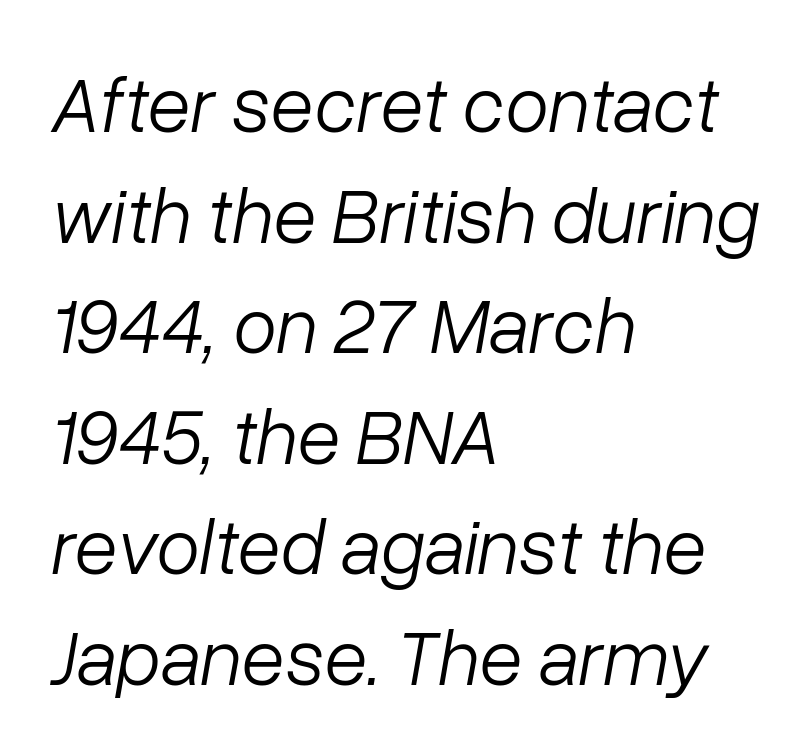
Q: Is the text bold? A: No.
Q: Is the text italic (slanted)? A: Yes, it leans right by about 10 degrees.
Q: Is the text underlined? A: No.
Q: How is the paragraph aligned? A: Left-aligned.
Q: Is the spacing between letters normal or unusually wide? A: Normal.
Q: Is the spacing between lines tight, normal or loose? A: Normal.
Q: Width (condensed, normal, or wide)? A: Normal.
Q: Stroke contrast? A: Low.
Q: x-height? A: Medium.
Q: Monospaced? A: No.
